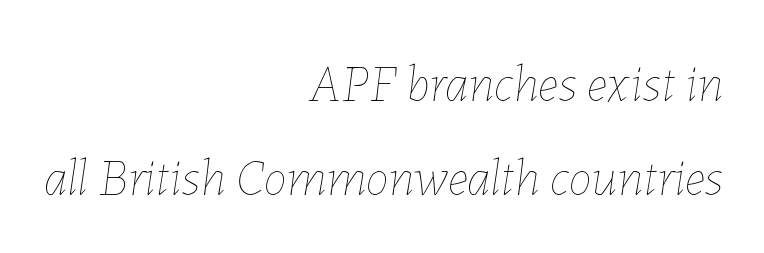
Q: Is the text bold? A: No.
Q: Is the text italic (slanted)? A: Yes, it leans right by about 7 degrees.
Q: Is the text underlined? A: No.
Q: How is the paragraph aligned? A: Right-aligned.
Q: Is the spacing between letters normal or unusually wide? A: Normal.
Q: Width (condensed, normal, or wide)? A: Normal.
Q: Stroke contrast? A: Low.
Q: x-height? A: Medium.
Q: Monospaced? A: No.
